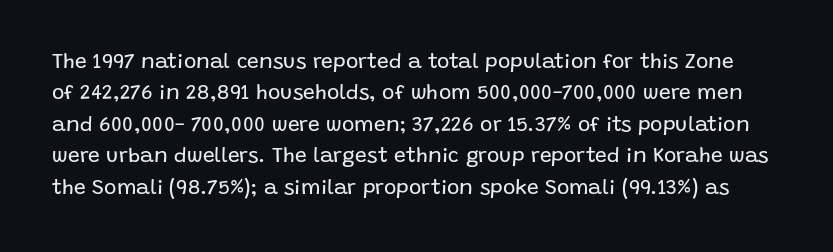
Q: Is the text bold? A: No.
Q: Is the text italic (slanted)? A: No, it is upright.
Q: Is the text underlined? A: No.
Q: Is the spacing between letters normal or unusually wide? A: Normal.
Q: Is the spacing between lines tight, normal or loose? A: Normal.
